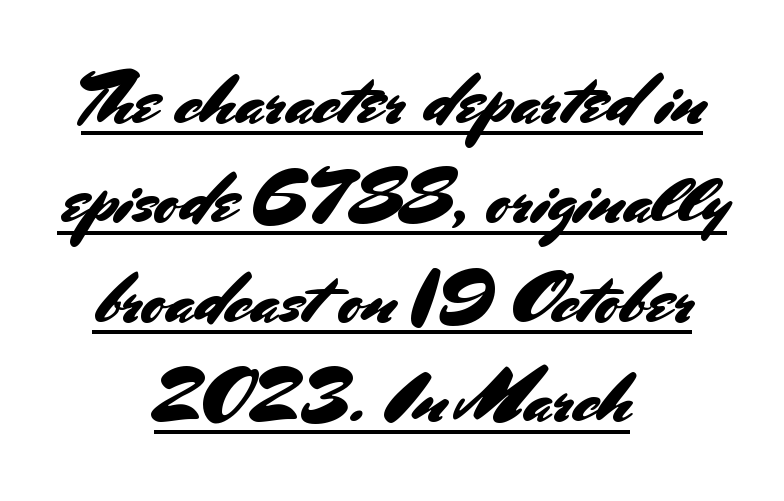
Q: Is the text italic (slanted)? A: Yes.
Q: Is the typeface a serif or a sans-serif typeface? A: Sans-serif.
Q: Is the text underlined? A: Yes.
Q: How is the paragraph aligned? A: Centered.
Q: Is the spacing between letters normal or unusually wide? A: Normal.
Q: Is the spacing between lines tight, normal or loose? A: Normal.
Q: Width (condensed, normal, or wide)? A: Normal.
Q: Stroke contrast? A: Medium.
Q: x-height? A: Small.
Q: Monospaced? A: No.
